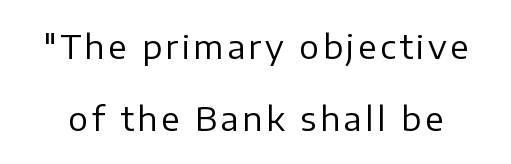
Q: Is the text bold? A: No.
Q: Is the text italic (slanted)? A: No, it is upright.
Q: Is the typeface a serif or a sans-serif typeface? A: Sans-serif.
Q: Is the text underlined? A: No.
Q: Is the spacing between lines tight, normal or loose? A: Loose.
Q: Width (condensed, normal, or wide)? A: Normal.
Q: Stroke contrast? A: Low.
Q: x-height? A: Medium.
Q: Monospaced? A: No.
